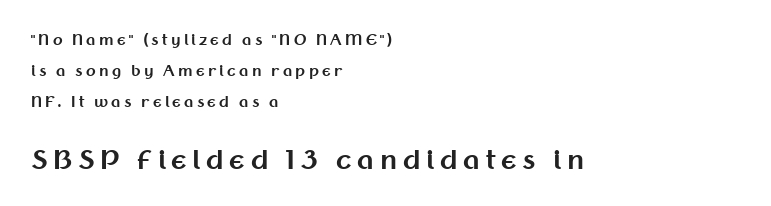
The image shows 25 px bold type, upright; set left-aligned, loose line spacing (2.21x), unusually wide letter spacing (+0.23 em), not underlined; the second (bottom) block is 1.79x larger.
